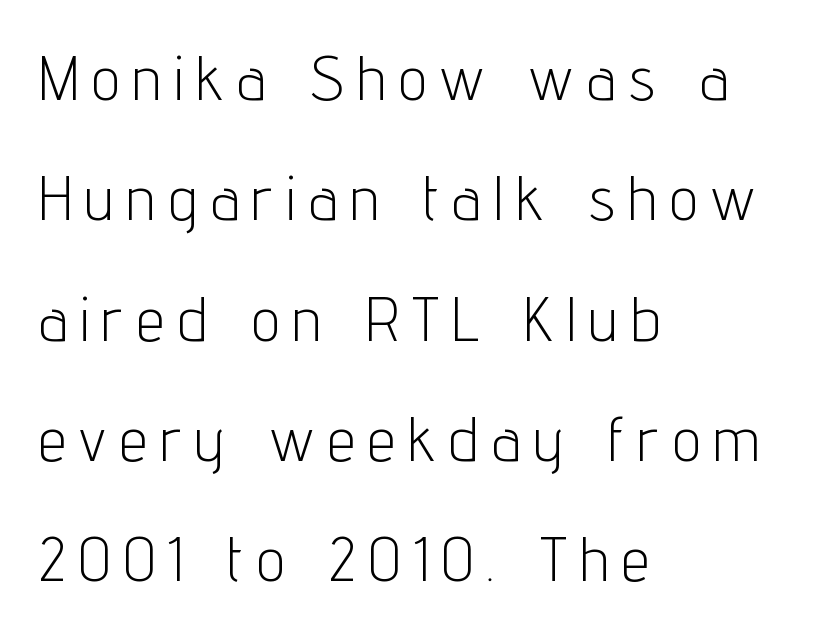
Q: Is the text bold? A: No.
Q: Is the text italic (slanted)? A: No, it is upright.
Q: Is the typeface a serif or a sans-serif typeface? A: Sans-serif.
Q: Is the text underlined? A: No.
Q: How is the paragraph aligned? A: Left-aligned.
Q: Is the spacing between letters normal or unusually wide? A: Unusually wide.
Q: Is the spacing between lines tight, normal or loose? A: Loose.
Q: Width (condensed, normal, or wide)? A: Condensed.
Q: Stroke contrast? A: Low.
Q: x-height? A: Medium.
Q: Monospaced? A: No.
